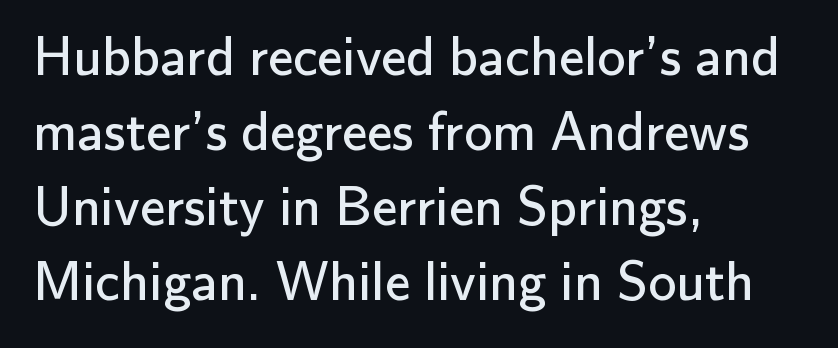
Posture: straight, roman, zero tilt. This rendering uses left alignment, leaving the right contour irregular. The specimen omits any rule beneath the text block's lines. Ink coverage per letter is moderate at most. Evenly set lines give the paragraph a standard silhouette.
